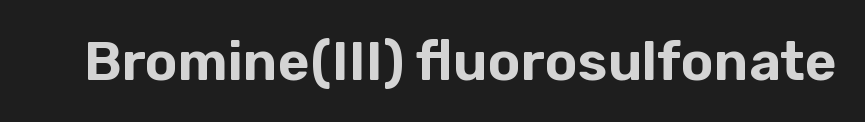
The image shows 55 px sans-serif type, upright; set normal letter spacing, not underlined; low stroke contrast and a medium x-height.
